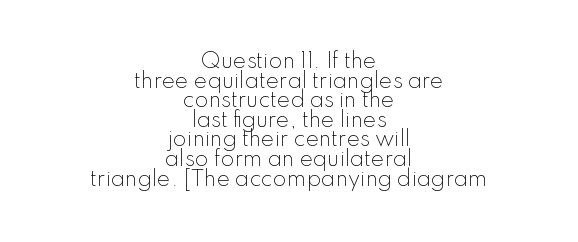
The image shows 20 px text type, upright; set centered, tight line spacing (0.98x), normal letter spacing, not underlined.
